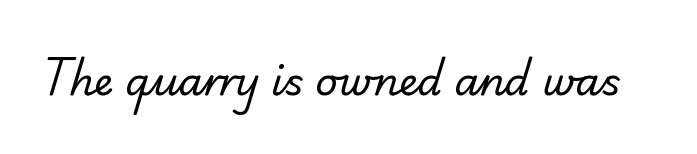
Q: Is the text bold? A: No.
Q: Is the typeface a serif or a sans-serif typeface? A: Sans-serif.
Q: Is the text underlined? A: No.
Q: Is the spacing between letters normal or unusually wide? A: Normal.
Q: Width (condensed, normal, or wide)? A: Normal.
Q: Stroke contrast? A: Low.
Q: x-height? A: Small.
Q: Monospaced? A: No.
